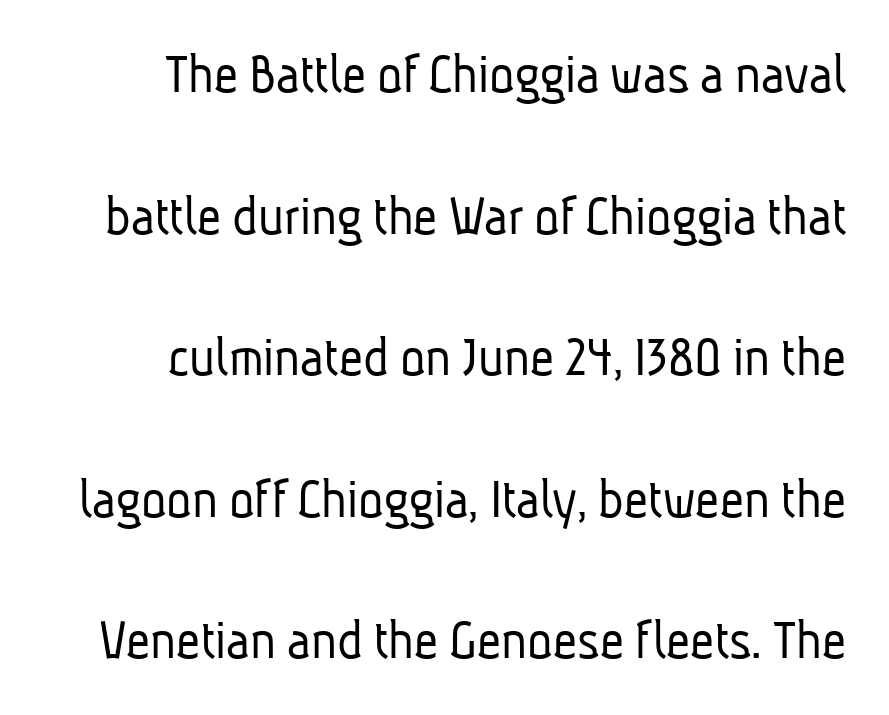
Q: Is the text bold? A: No.
Q: Is the typeface a serif or a sans-serif typeface? A: Sans-serif.
Q: Is the text underlined? A: No.
Q: How is the paragraph aligned? A: Right-aligned.
Q: Is the spacing between letters normal or unusually wide? A: Normal.
Q: Is the spacing between lines tight, normal or loose? A: Loose.
Q: Width (condensed, normal, or wide)? A: Condensed.
Q: Stroke contrast? A: Low.
Q: x-height? A: Medium.
Q: Monospaced? A: No.
